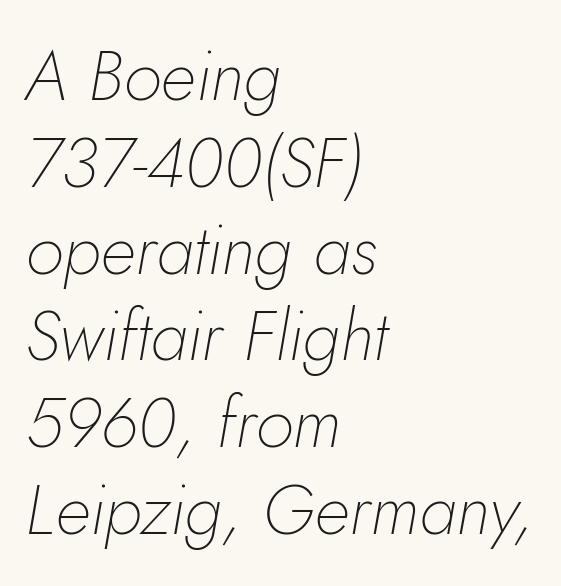
{"italic": "yes", "lean": "right", "slant_degrees": 5, "bold": "no", "weight": "thin", "width": "normal", "stroke_contrast": "low", "x_height": "small", "monospaced": "no", "underline": "no", "align": "left", "line_spacing_ratio": 1.24, "letter_spacing": "normal", "letter_spacing_em": 0.0, "glyph_px": 70}
